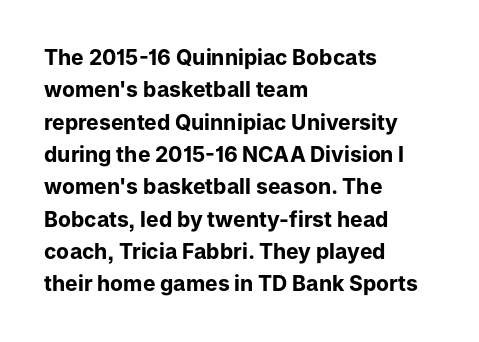
Q: Is the text bold? A: Yes.
Q: Is the text italic (slanted)? A: No, it is upright.
Q: Is the text underlined? A: No.
Q: How is the paragraph aligned? A: Left-aligned.
Q: Is the spacing between letters normal or unusually wide? A: Normal.
Q: Is the spacing between lines tight, normal or loose? A: Normal.
